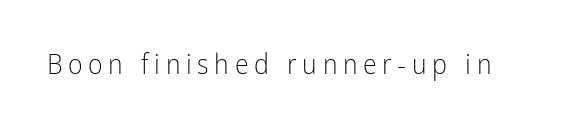
The image shows 28 px light, condensed sans-serif type, upright; set unusually wide letter spacing (+0.2 em), not underlined; low stroke contrast and a medium x-height.
